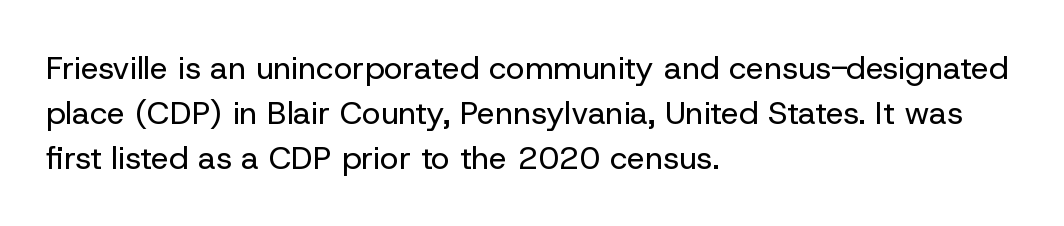
The image shows 32 px regular-weight sans-serif type, upright; set left-aligned, normal line spacing (1.4x), normal letter spacing, not underlined; low stroke contrast and a medium x-height.
